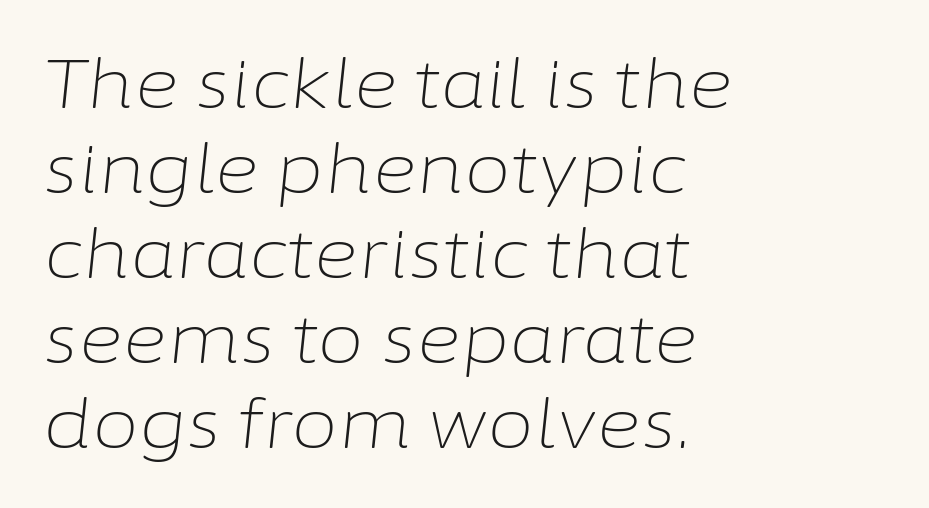
{"italic": "yes", "lean": "right", "slant_degrees": 6, "bold": "no", "weight": "light", "width": "normal", "stroke_contrast": "low", "x_height": "medium", "monospaced": "no", "underline": "no", "align": "left", "line_spacing": "normal", "line_spacing_ratio": 1.25, "letter_spacing": "normal", "letter_spacing_em": 0.0, "glyph_px": 68}
